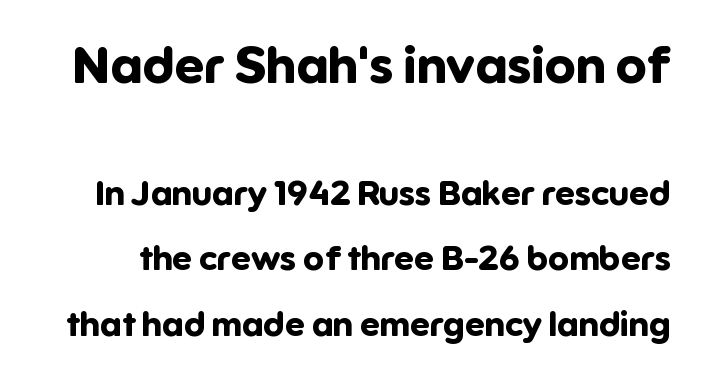
Q: Is the text bold? A: Yes.
Q: Is the text italic (slanted)? A: No, it is upright.
Q: Is the typeface a serif or a sans-serif typeface? A: Sans-serif.
Q: Is the text underlined? A: No.
Q: Is the spacing between letters normal or unusually wide? A: Normal.
Q: Which block of text is set in a larger size, the first (top) or the second (bottom)? A: The first (top) one.
Q: Width (condensed, normal, or wide)? A: Normal.
Q: Stroke contrast? A: Low.
Q: x-height? A: Medium.
Q: Monospaced? A: No.
